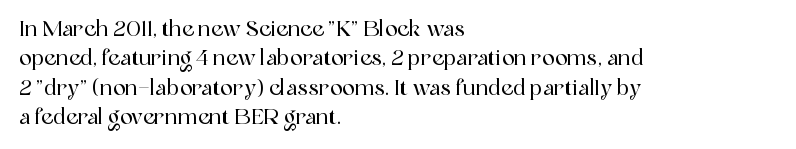
Q: Is the text italic (slanted)? A: No, it is upright.
Q: Is the text underlined? A: No.
Q: How is the paragraph aligned? A: Left-aligned.
Q: Is the spacing between letters normal or unusually wide? A: Normal.
Q: Is the spacing between lines tight, normal or loose? A: Normal.
